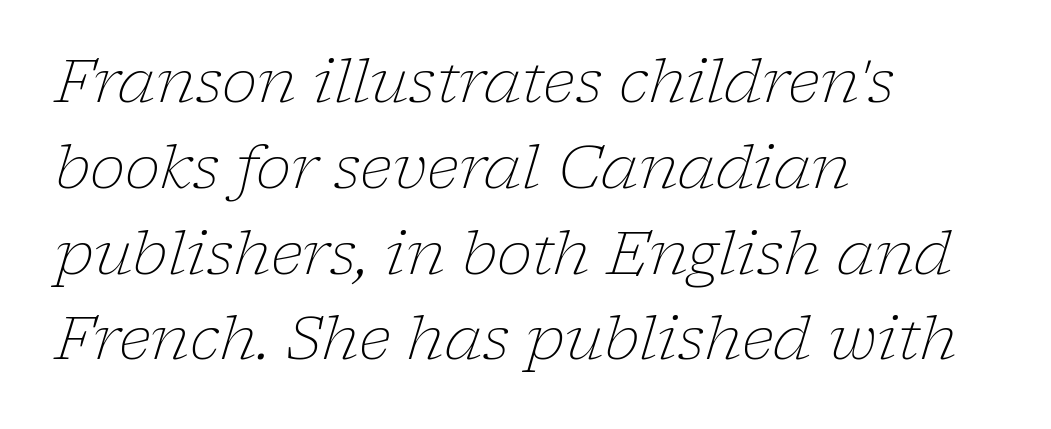
Q: Is the text bold? A: No.
Q: Is the text italic (slanted)? A: Yes, it leans right by about 17 degrees.
Q: Is the typeface a serif or a sans-serif typeface? A: Serif.
Q: Is the text underlined? A: No.
Q: How is the paragraph aligned? A: Left-aligned.
Q: Is the spacing between letters normal or unusually wide? A: Normal.
Q: Is the spacing between lines tight, normal or loose? A: Normal.
Q: Width (condensed, normal, or wide)? A: Normal.
Q: Stroke contrast? A: Low.
Q: x-height? A: Medium.
Q: Monospaced? A: No.
